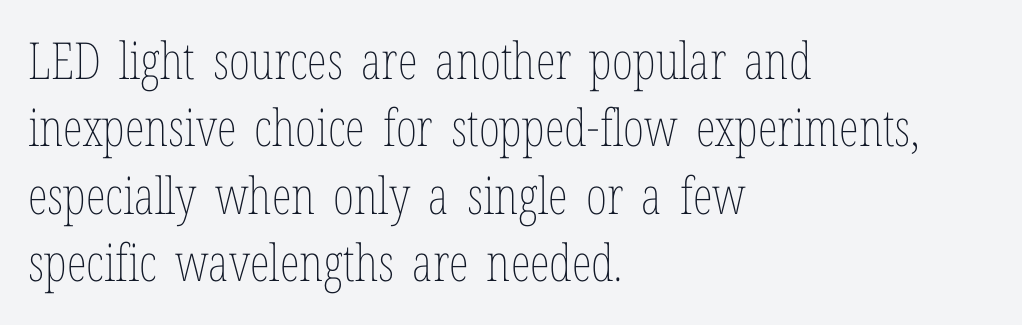
Stems and bowls with no extra thickness — not bold. The rag falls on the right side of this text block. A roman cut, with each character standing at attention. The face used here is proportionally spaced, like ordinary book or web type.
